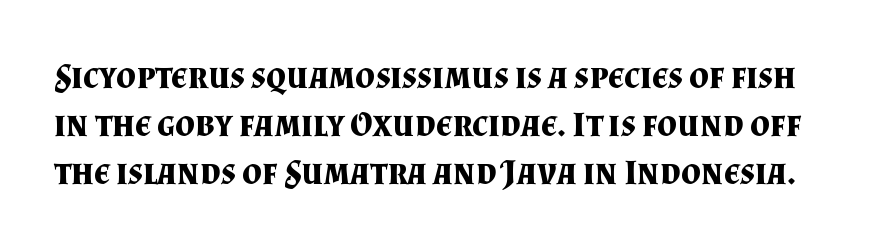
{"serif": "yes", "italic": "no", "bold": "yes", "weight": "bold", "width": "normal", "stroke_contrast": "medium", "x_height": "small", "monospaced": "no", "underline": "no", "line_spacing": "normal", "line_spacing_ratio": 1.37, "letter_spacing": "normal", "letter_spacing_em": 0.0, "glyph_px": 35}
